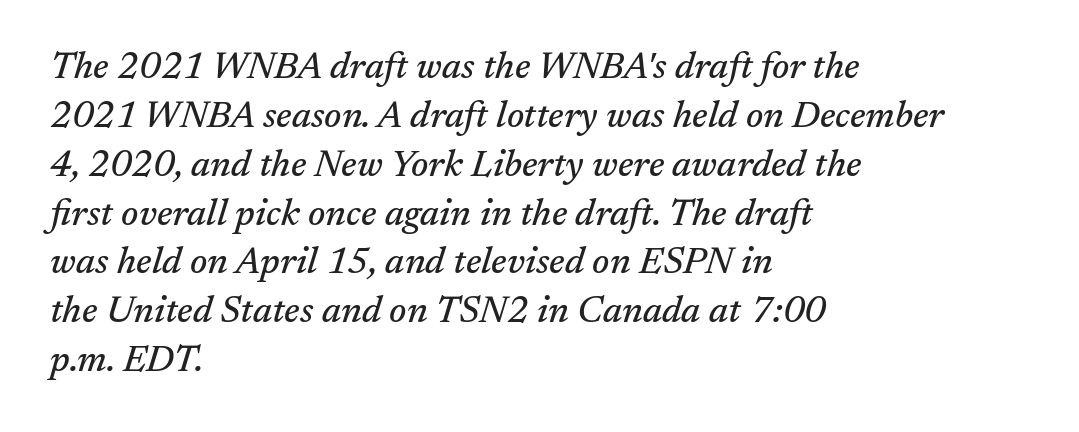
A bare baseline throughout the passage. Regarding serifs, this sample has them. The leading is moderate, giving the passage an even texture. Inter-character spacing is left at the font's built-in metrics. A student would call this left alignment; a typographer would say flush left, rag right. Here the designer chose a conventional face with non-uniform glyph widths.
